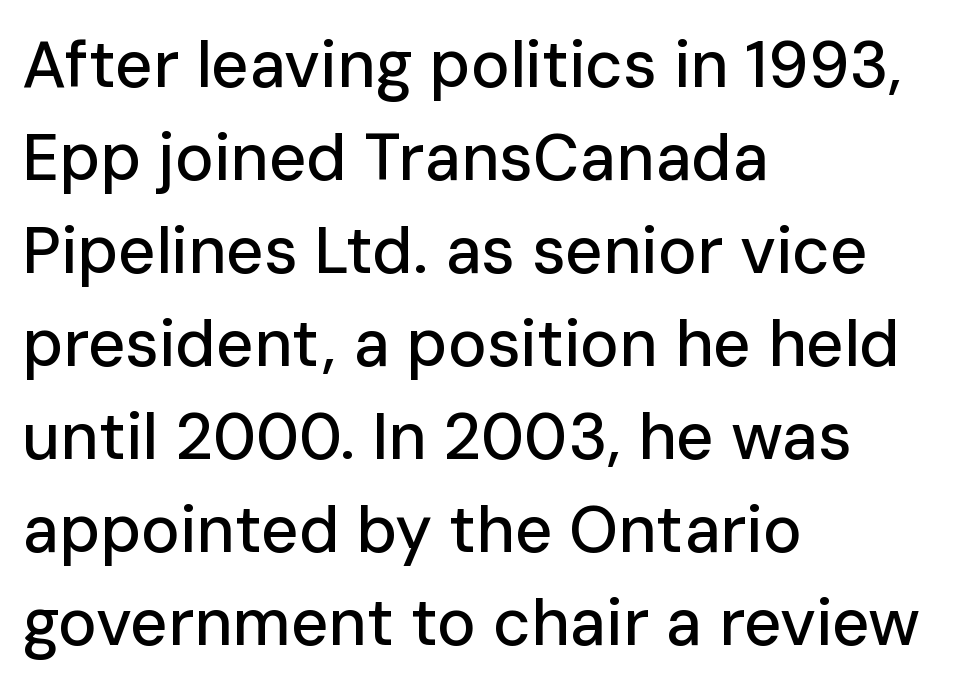
{"serif": "no", "italic": "no", "width": "normal", "stroke_contrast": "low", "x_height": "medium", "monospaced": "no", "underline": "no", "align": "left", "line_spacing": "normal", "line_spacing_ratio": 1.43, "letter_spacing": "normal", "letter_spacing_em": 0.0, "glyph_px": 65}
